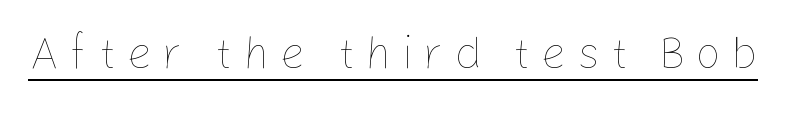
{"italic": "no", "bold": "no", "weight": "thin", "width": "normal", "stroke_contrast": "low", "x_height": "medium", "monospaced": "no", "underline": "yes", "letter_spacing": "wide", "letter_spacing_em": 0.23, "glyph_px": 45}
